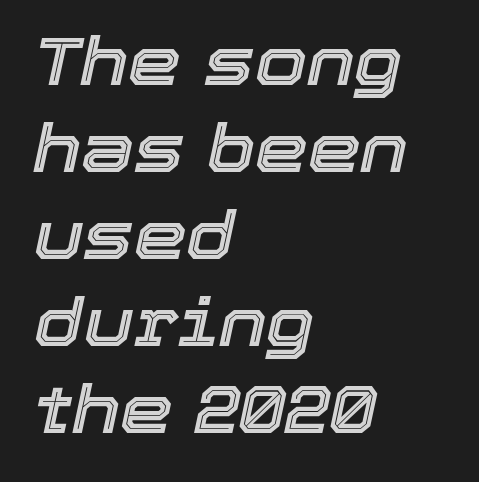
The image shows 67 px text type, italic (leaning right); set left-aligned, normal line spacing (1.3x), normal letter spacing, not underlined; a medium x-height.
